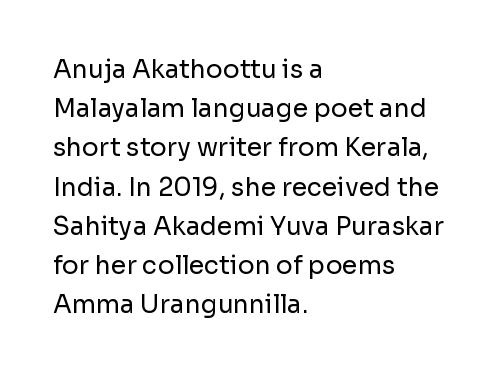
{"italic": "no", "bold": "no", "underline": "no", "align": "left", "line_spacing": "normal", "line_spacing_ratio": 1.57, "letter_spacing": "normal", "letter_spacing_em": 0.0, "glyph_px": 25}
